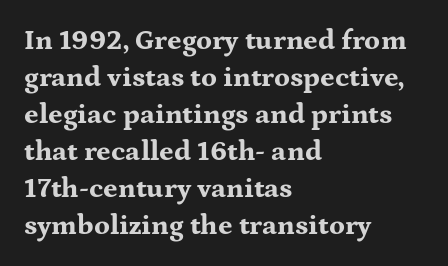
{"serif": "yes", "italic": "no", "bold": "yes", "weight": "bold", "width": "wide", "stroke_contrast": "medium", "x_height": "medium", "monospaced": "no", "underline": "no", "align": "left", "line_spacing": "normal", "line_spacing_ratio": 1.32, "letter_spacing": "normal", "letter_spacing_em": 0.0, "glyph_px": 28}
